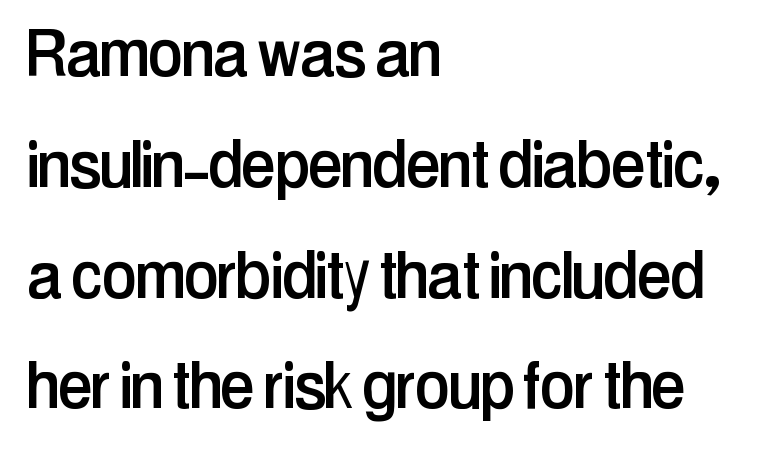
{"serif": "no", "italic": "no", "width": "condensed", "stroke_contrast": "low", "x_height": "medium", "monospaced": "no", "underline": "no", "align": "left", "line_spacing": "normal", "line_spacing_ratio": 1.42, "letter_spacing": "normal", "letter_spacing_em": 0.0, "glyph_px": 78}
